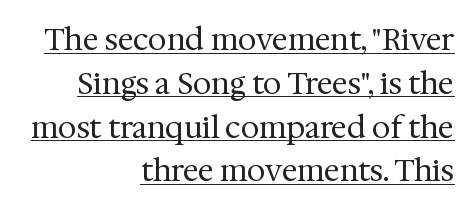
Q: Is the text bold? A: No.
Q: Is the text italic (slanted)? A: No, it is upright.
Q: Is the typeface a serif or a sans-serif typeface? A: Serif.
Q: Is the text underlined? A: Yes.
Q: How is the paragraph aligned? A: Right-aligned.
Q: Is the spacing between letters normal or unusually wide? A: Normal.
Q: Is the spacing between lines tight, normal or loose? A: Normal.
Q: Width (condensed, normal, or wide)? A: Normal.
Q: Stroke contrast? A: Medium.
Q: x-height? A: Medium.
Q: Monospaced? A: No.
